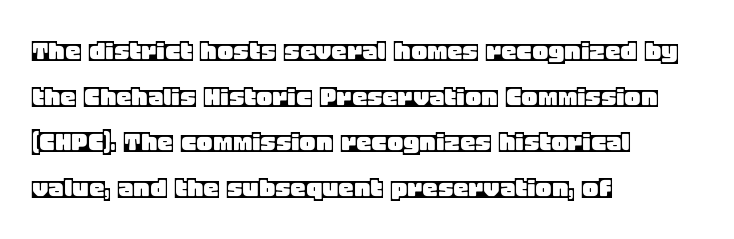
Nobody touched the tracking dial on this one. The area under the type is left untouched. The font's upright variant was chosen for this text. The face used here is proportionally spaced, like ordinary book or web type.
